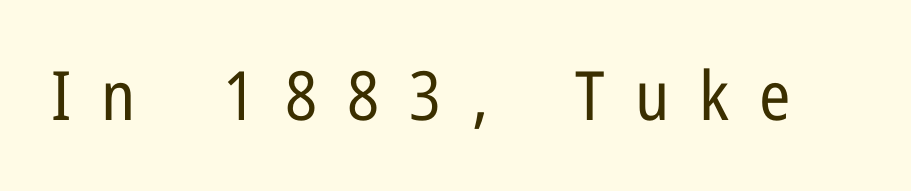
{"serif": "no", "italic": "no", "bold": "no", "weight": "regular", "width": "condensed", "stroke_contrast": "low", "x_height": "medium", "monospaced": "no", "underline": "no", "letter_spacing": "wide", "letter_spacing_em": 0.44, "glyph_px": 68}
